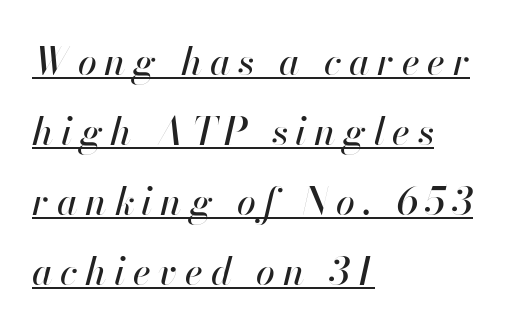
{"italic": "yes", "lean": "right", "slant_degrees": 13, "width": "normal", "stroke_contrast": "high", "x_height": "small", "monospaced": "no", "underline": "yes", "align": "left", "line_spacing_ratio": 1.84, "letter_spacing": "wide", "letter_spacing_em": 0.2, "glyph_px": 38}
